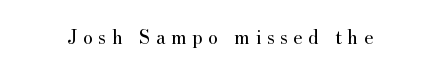
{"italic": "no", "bold": "no", "underline": "no", "letter_spacing": "wide", "letter_spacing_em": 0.27, "glyph_px": 21}
